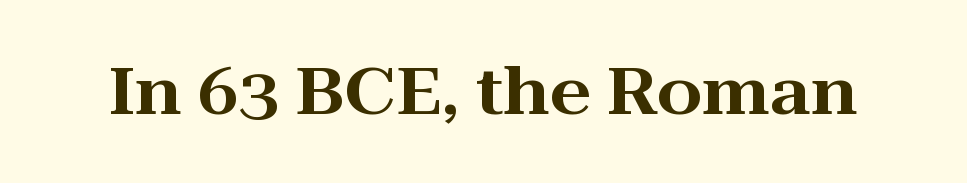
The image shows 65 px wide serif type, upright; set normal letter spacing, not underlined; high stroke contrast and a medium x-height.
